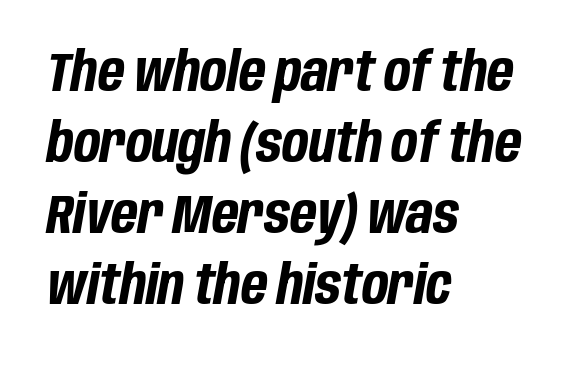
You'd pick this weight for a headline — it's a proper bold. Italic: yes, the glyphs are oblique. Descenders hang freely into open space. Characters follow at the spacing the type designer built in.
